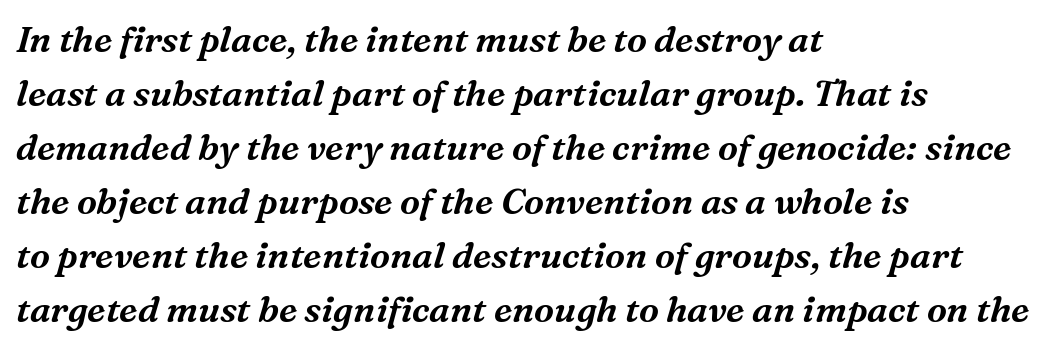
Q: Is the text italic (slanted)? A: Yes, it leans right by about 16 degrees.
Q: Is the typeface a serif or a sans-serif typeface? A: Serif.
Q: Is the text underlined? A: No.
Q: How is the paragraph aligned? A: Left-aligned.
Q: Is the spacing between letters normal or unusually wide? A: Normal.
Q: Is the spacing between lines tight, normal or loose? A: Normal.
Q: Width (condensed, normal, or wide)? A: Normal.
Q: Stroke contrast? A: Medium.
Q: x-height? A: Medium.
Q: Monospaced? A: No.
